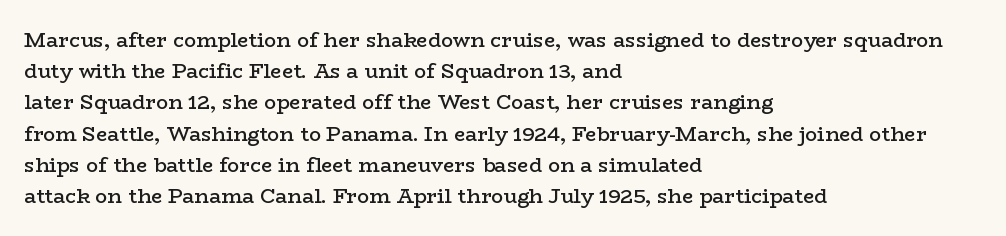
The image shows 20 px text type, upright; set left-aligned, normal line spacing (1.56x), normal letter spacing, not underlined.
